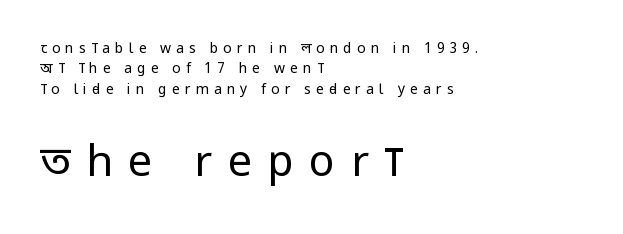
{"serif": "no", "italic": "no", "bold": "no", "weight": "regular", "width": "condensed", "stroke_contrast": "low", "x_height": "large", "monospaced": "no", "underline": "no", "align": "left", "line_spacing": "normal", "line_spacing_ratio": 1.46, "letter_spacing": "wide", "letter_spacing_em": 0.36, "larger_block": "second", "size_ratio": 3.07, "glyph_px": 43}
